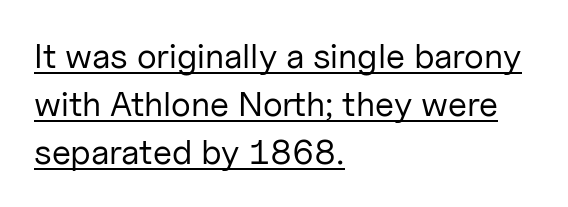
The rendered words wear a rule along their underside. Leading: standard. The letters look calm and open, with moderate or lighter stems. Italic: no, the glyphs are upright roman. Do the characters align in a grid? No, the font is proportional.
